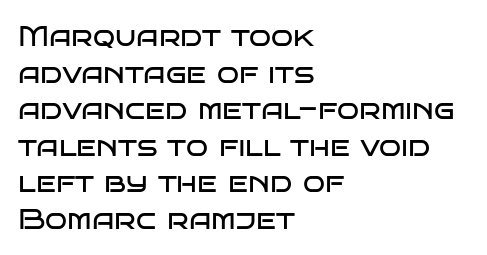
Q: Is the text bold? A: No.
Q: Is the text italic (slanted)? A: No, it is upright.
Q: Is the typeface a serif or a sans-serif typeface? A: Sans-serif.
Q: Is the text underlined? A: No.
Q: How is the paragraph aligned? A: Left-aligned.
Q: Is the spacing between letters normal or unusually wide? A: Normal.
Q: Is the spacing between lines tight, normal or loose? A: Normal.
Q: Width (condensed, normal, or wide)? A: Wide.
Q: Stroke contrast? A: Low.
Q: x-height? A: Large.
Q: Monospaced? A: No.
